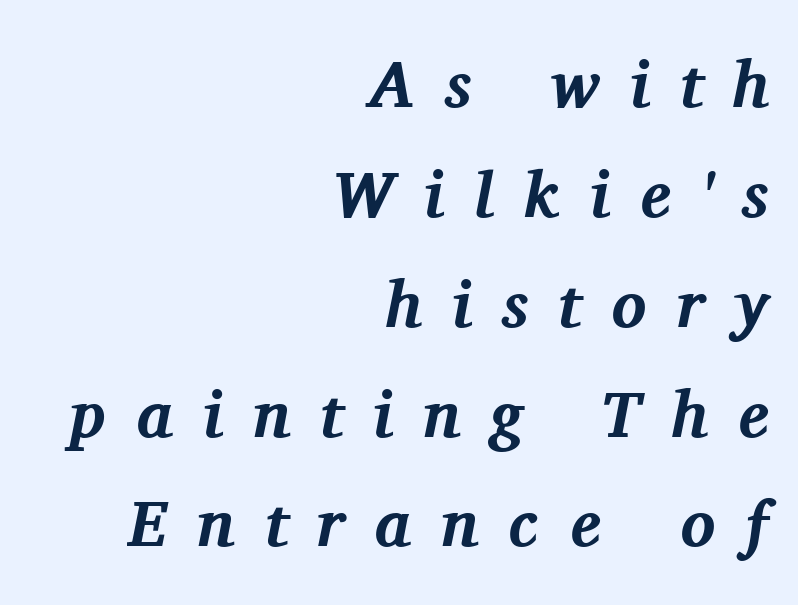
Q: Is the text bold? A: Yes.
Q: Is the text italic (slanted)? A: Yes, it leans right by about 11 degrees.
Q: Is the typeface a serif or a sans-serif typeface? A: Serif.
Q: Is the text underlined? A: No.
Q: How is the paragraph aligned? A: Right-aligned.
Q: Is the spacing between letters normal or unusually wide? A: Unusually wide.
Q: Is the spacing between lines tight, normal or loose? A: Normal.
Q: Width (condensed, normal, or wide)? A: Normal.
Q: Stroke contrast? A: Medium.
Q: x-height? A: Medium.
Q: Monospaced? A: No.
